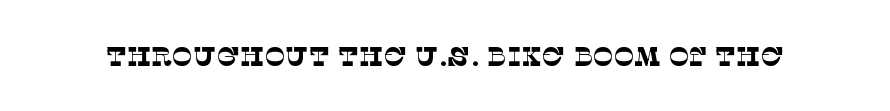
Q: Is the text bold? A: No.
Q: Is the text underlined? A: No.
Q: Is the spacing between letters normal or unusually wide? A: Normal.
